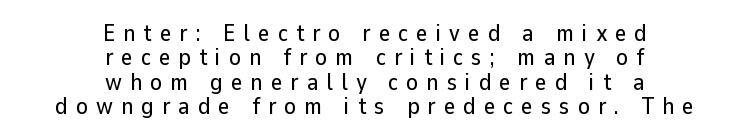
{"italic": "no", "underline": "no", "align": "center", "line_spacing": "tight", "line_spacing_ratio": 1.02, "letter_spacing": "wide", "letter_spacing_em": 0.34, "glyph_px": 24}
